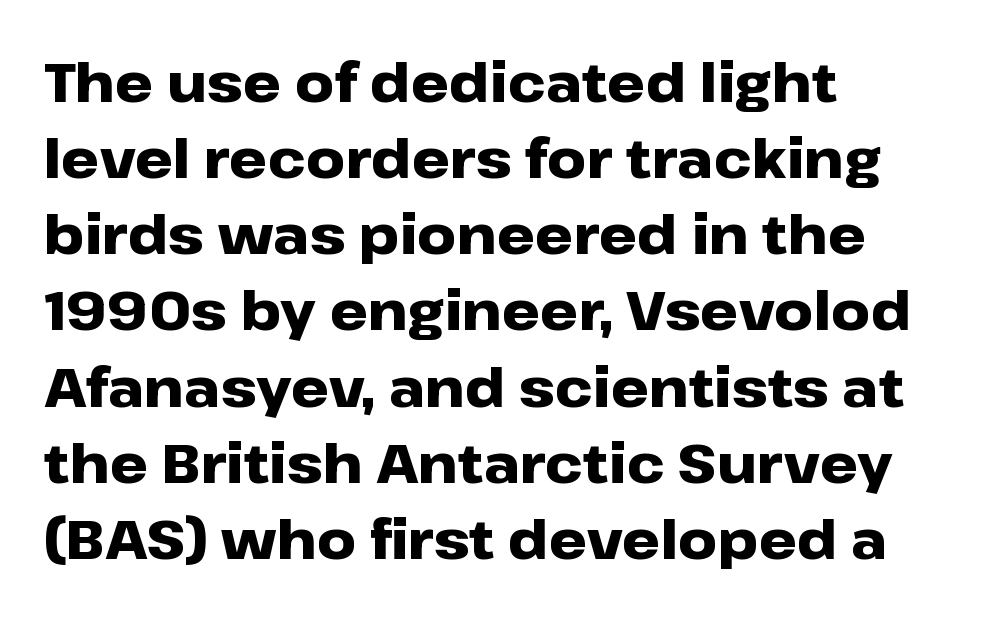
The image shows 54 px heavy, wide sans-serif type, upright; set left-aligned, normal line spacing (1.41x), normal letter spacing, not underlined; low stroke contrast and a medium x-height.
